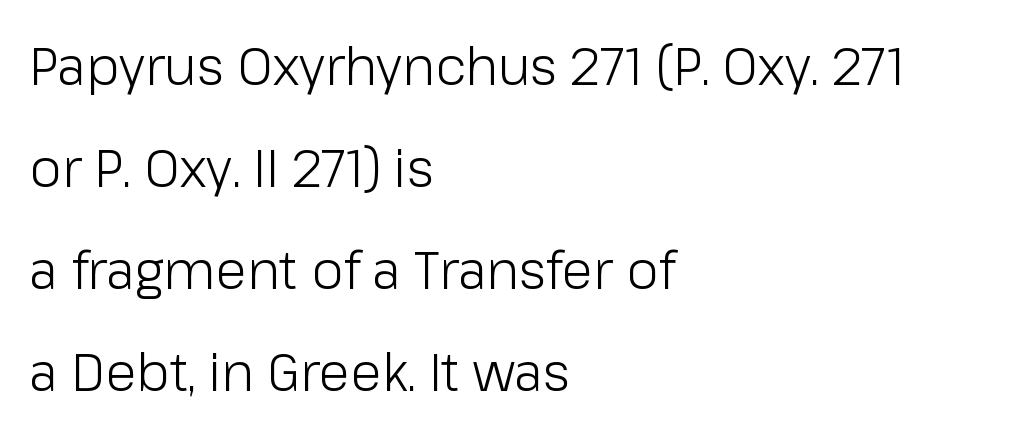
Q: Is the text bold? A: No.
Q: Is the text italic (slanted)? A: No, it is upright.
Q: Is the typeface a serif or a sans-serif typeface? A: Sans-serif.
Q: Is the text underlined? A: No.
Q: How is the paragraph aligned? A: Left-aligned.
Q: Is the spacing between letters normal or unusually wide? A: Normal.
Q: Is the spacing between lines tight, normal or loose? A: Loose.
Q: Width (condensed, normal, or wide)? A: Normal.
Q: Stroke contrast? A: Low.
Q: x-height? A: Medium.
Q: Monospaced? A: No.
